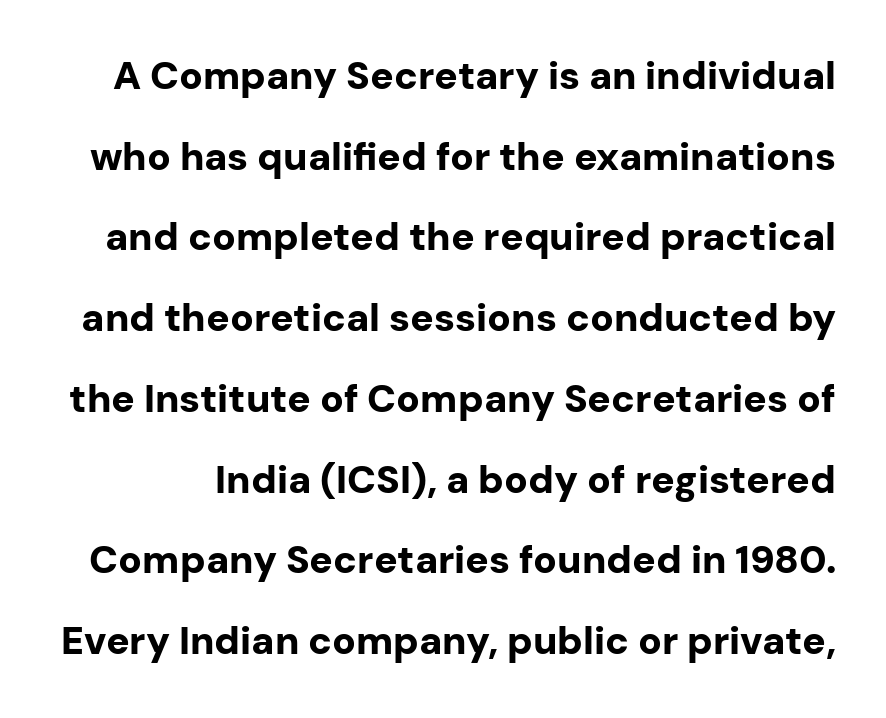
The image shows 39 px bold sans-serif type, upright; set loose line spacing (2.07x), normal letter spacing, not underlined; low stroke contrast and a medium x-height.
